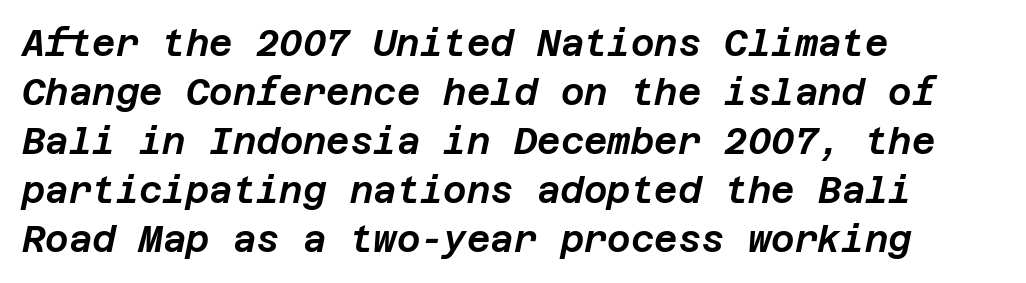
The image shows 36 px text type, italic (leaning right); set left-aligned, normal line spacing (1.36x), normal letter spacing, not underlined; low stroke contrast and a large x-height.
